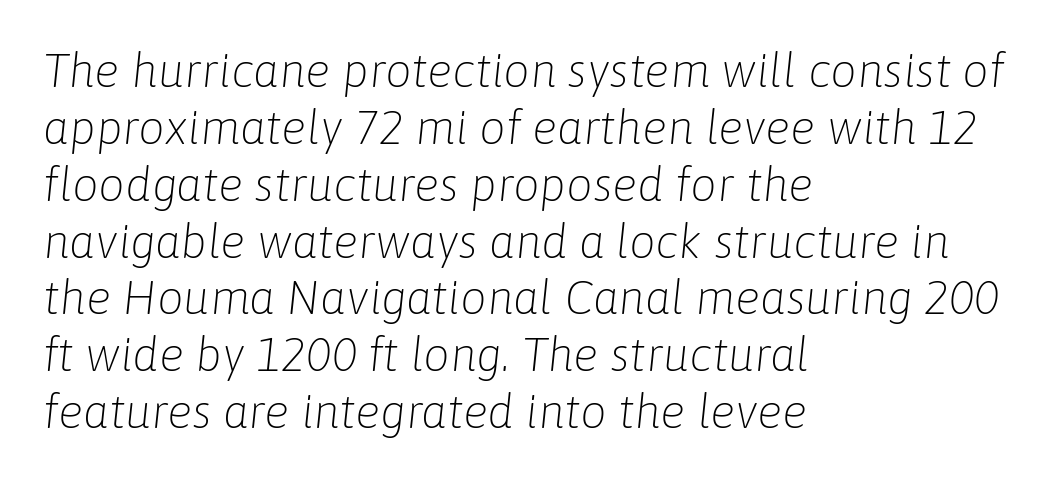
The area under the type is left untouched. Caption: face not bold, strokes unweighted. The glyphs look as if they've been sheared to an angle. Looks like regular typesetting: each glyph gets only the width it needs.
